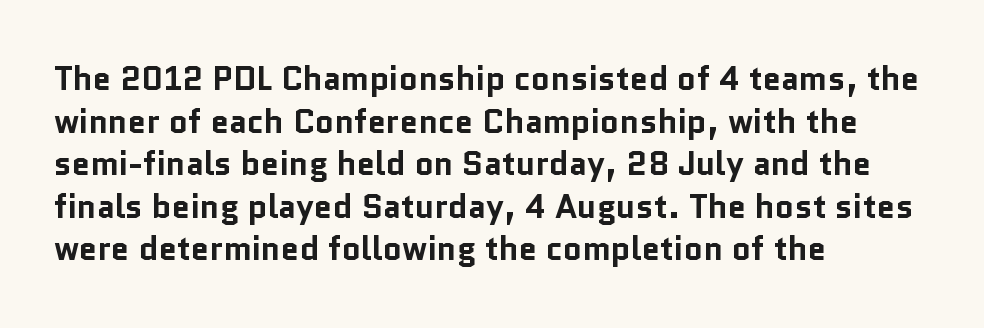
Characters remain perfectly vertical along every line. Observe the ordinary spacing: letters are neighbours, not strangers. Bold? Absolutely — the strokes are thick and heavy. In terms of letterform style, serifs are entirely absent. These lines are set flush left with a ragged right edge.
